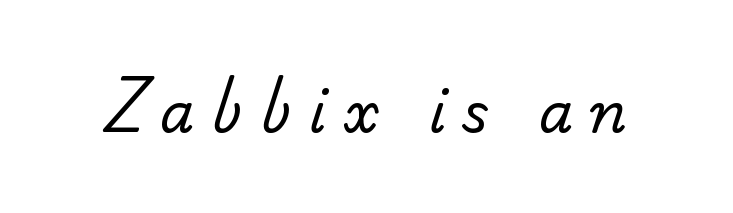
Q: Is the text bold? A: No.
Q: Is the typeface a serif or a sans-serif typeface? A: Sans-serif.
Q: Is the text underlined? A: No.
Q: Is the spacing between letters normal or unusually wide? A: Unusually wide.
Q: Width (condensed, normal, or wide)? A: Normal.
Q: Stroke contrast? A: Low.
Q: x-height? A: Small.
Q: Monospaced? A: No.
